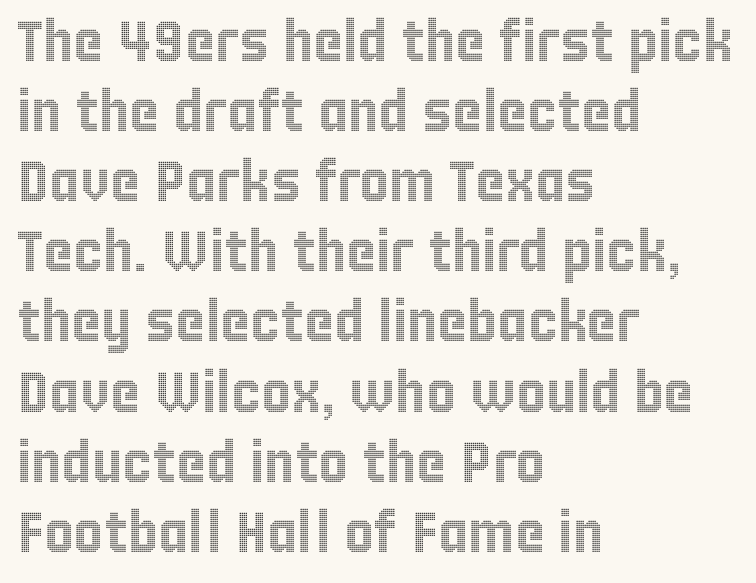
Q: Is the text italic (slanted)? A: No, it is upright.
Q: Is the text underlined? A: No.
Q: How is the paragraph aligned? A: Left-aligned.
Q: Is the spacing between letters normal or unusually wide? A: Normal.
Q: Width (condensed, normal, or wide)? A: Condensed.
Q: x-height? A: Large.
Q: Monospaced? A: No.
